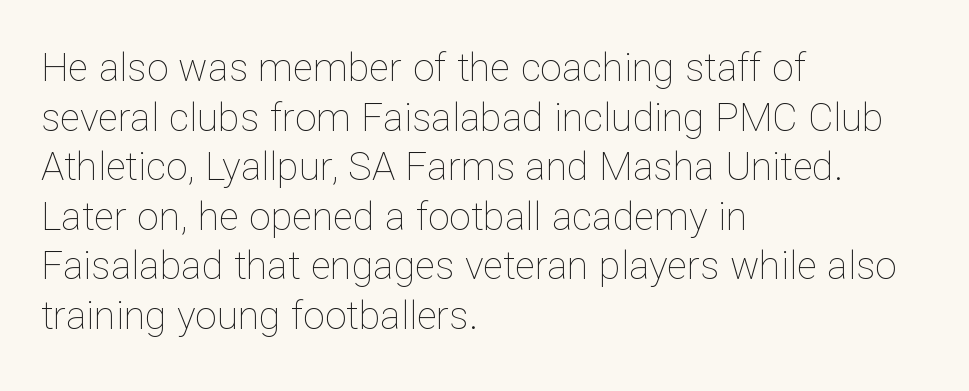
Q: Is the text bold? A: No.
Q: Is the text italic (slanted)? A: No, it is upright.
Q: Is the text underlined? A: No.
Q: How is the paragraph aligned? A: Left-aligned.
Q: Is the spacing between letters normal or unusually wide? A: Normal.
Q: Is the spacing between lines tight, normal or loose? A: Normal.
Q: Width (condensed, normal, or wide)? A: Normal.
Q: Stroke contrast? A: Low.
Q: x-height? A: Medium.
Q: Monospaced? A: No.
